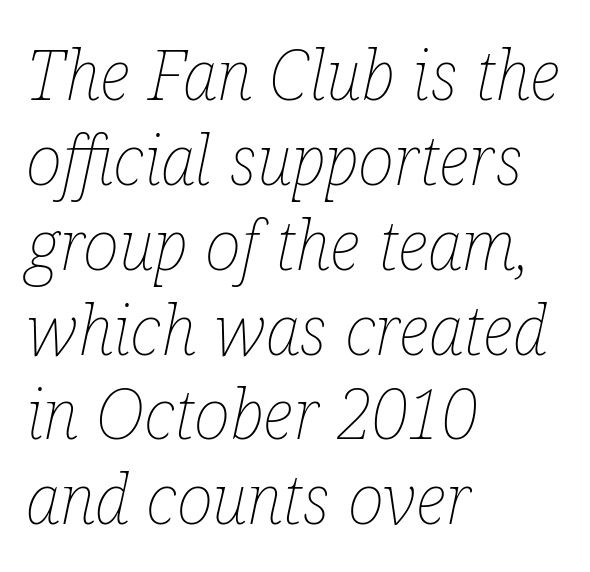
{"italic": "yes", "lean": "right", "slant_degrees": 12, "bold": "no", "weight": "thin", "width": "condensed", "stroke_contrast": "low", "x_height": "medium", "monospaced": "no", "underline": "no", "align": "left", "line_spacing_ratio": 1.23, "letter_spacing": "normal", "letter_spacing_em": 0.0, "glyph_px": 69}
